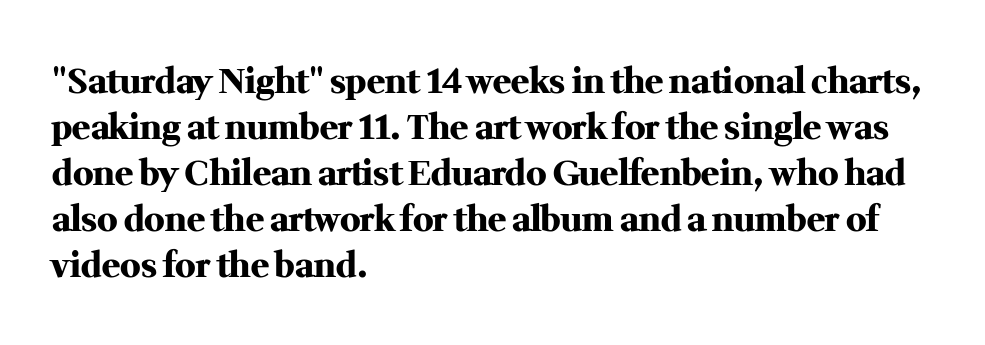
Underlining? Definitely not there. Students, this is bold: see how much ink each stroke carries. The passage shown is typed in a proportional face where columns would drift. Caption: standard tracking, unaltered. This block has exactly the height ordinary leading produces.
